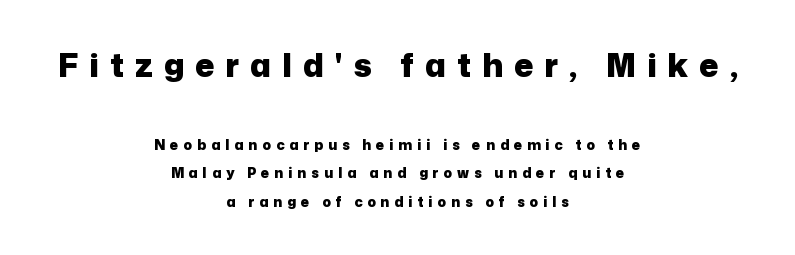
Q: Is the text bold? A: Yes.
Q: Is the text italic (slanted)? A: No, it is upright.
Q: Is the typeface a serif or a sans-serif typeface? A: Sans-serif.
Q: Is the text underlined? A: No.
Q: How is the paragraph aligned? A: Centered.
Q: Is the spacing between letters normal or unusually wide? A: Unusually wide.
Q: Is the spacing between lines tight, normal or loose? A: Loose.
Q: Which block of text is set in a larger size, the first (top) or the second (bottom)? A: The first (top) one.
Q: Width (condensed, normal, or wide)? A: Normal.
Q: Stroke contrast? A: Low.
Q: x-height? A: Medium.
Q: Monospaced? A: No.
